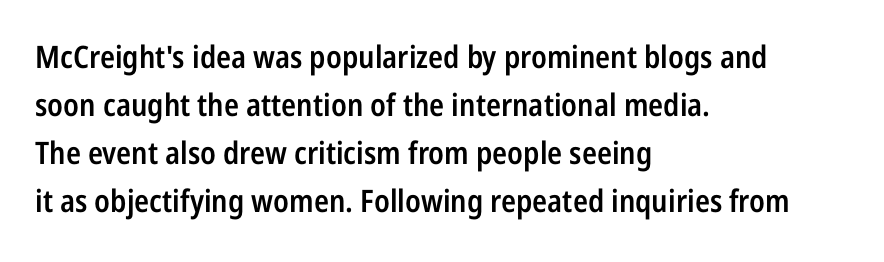
Q: Is the text bold? A: Semi-bold.
Q: Is the text italic (slanted)? A: No, it is upright.
Q: Is the typeface a serif or a sans-serif typeface? A: Sans-serif.
Q: Is the text underlined? A: No.
Q: How is the paragraph aligned? A: Left-aligned.
Q: Is the spacing between letters normal or unusually wide? A: Normal.
Q: Is the spacing between lines tight, normal or loose? A: Normal.
Q: Width (condensed, normal, or wide)? A: Condensed.
Q: Stroke contrast? A: Low.
Q: x-height? A: Medium.
Q: Monospaced? A: No.
